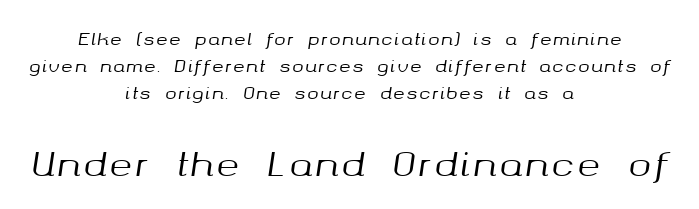
The image shows 34 px text type, italic (leaning right); set centered, normal line spacing (1.6x), not underlined; the second (bottom) block is 2.0x larger; medium stroke contrast and a medium x-height.
